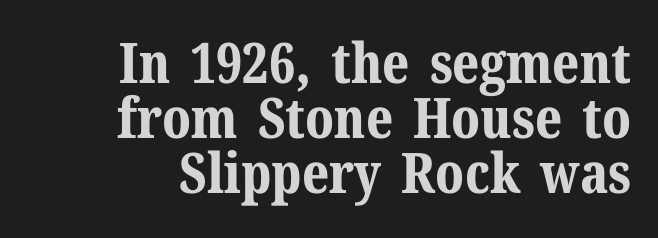
The image shows 56 px bold serif type, upright; set right-aligned, tight line spacing (0.98x), normal letter spacing, not underlined; medium stroke contrast and a medium x-height.
